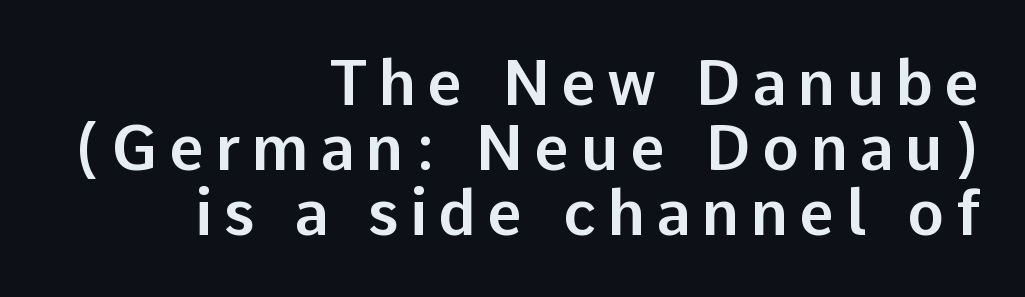
{"serif": "no", "italic": "no", "width": "normal", "stroke_contrast": "low", "x_height": "medium", "monospaced": "no", "underline": "no", "align": "right", "line_spacing": "tight", "line_spacing_ratio": 1.05, "glyph_px": 62}
